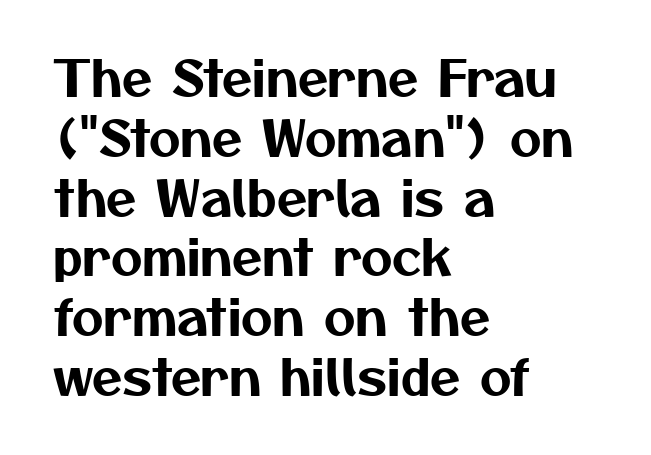
{"serif": "no", "width": "normal", "stroke_contrast": "medium", "x_height": "medium", "monospaced": "no", "underline": "no", "align": "left", "line_spacing_ratio": 1.22, "letter_spacing": "normal", "letter_spacing_em": 0.0, "glyph_px": 49}
